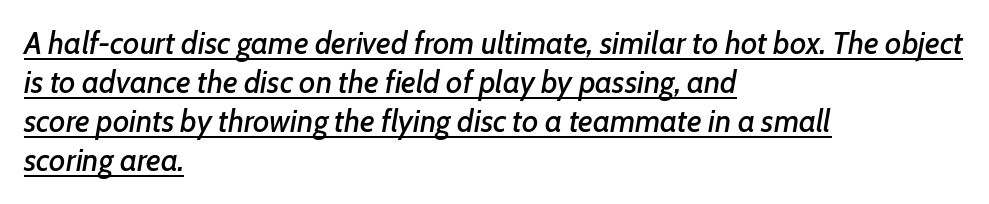
Spacing between characters is what you'd get straight out of the box. The designer left line spacing at the default. Teacher's note: observe the even left margin — that is flush-left alignment. Varying glyph widths throughout — classic text-font behaviour. The glyphs look as if they've been sheared to an angle.
